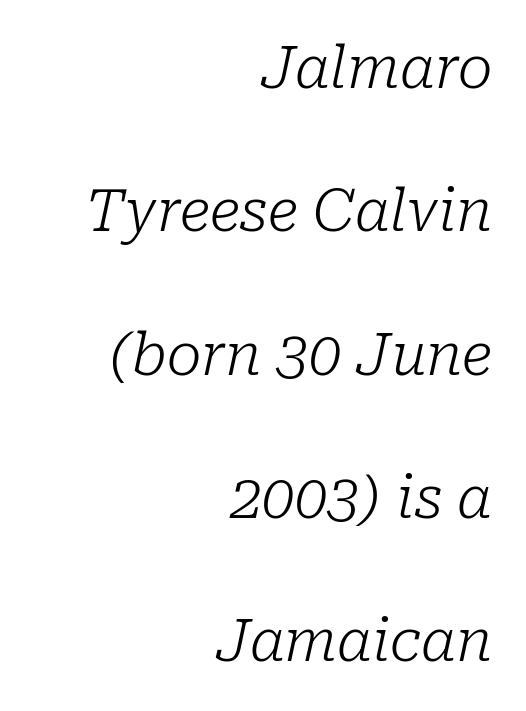
{"serif": "yes", "italic": "yes", "lean": "right", "slant_degrees": 10, "bold": "no", "weight": "light", "width": "normal", "stroke_contrast": "low", "x_height": "medium", "monospaced": "no", "underline": "no", "align": "right", "line_spacing": "loose", "line_spacing_ratio": 2.47, "letter_spacing": "normal", "letter_spacing_em": 0.0, "glyph_px": 58}
